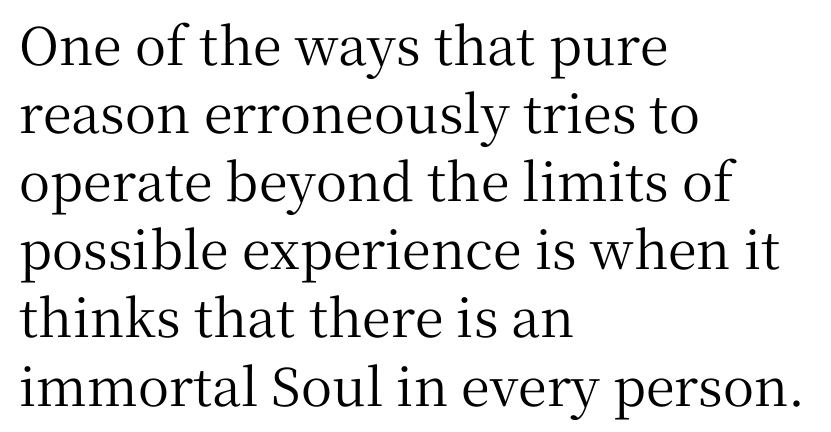
{"serif": "yes", "italic": "no", "width": "normal", "stroke_contrast": "medium", "x_height": "medium", "monospaced": "no", "underline": "no", "align": "left", "line_spacing": "normal", "line_spacing_ratio": 1.31, "letter_spacing": "normal", "letter_spacing_em": 0.0, "glyph_px": 52}
